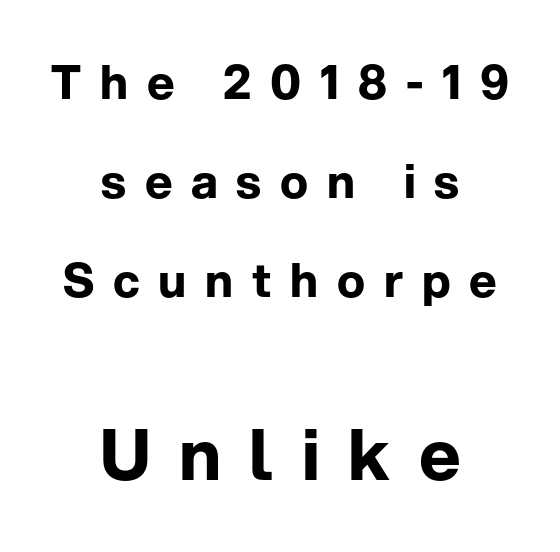
The image shows 71 px bold sans-serif type, upright; set centered, loose line spacing (2.11x), unusually wide letter spacing (+0.4 em), not underlined; the second (bottom) block is 1.51x larger; low stroke contrast and a medium x-height.
